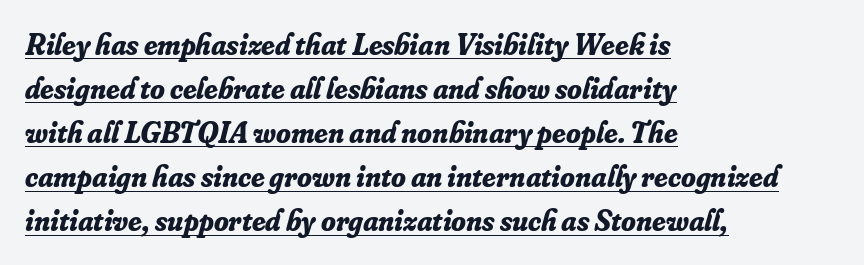
The image shows 30 px bold serif type, italic (leaning right); set left-aligned, normal line spacing (1.47x), normal letter spacing, underlined; low stroke contrast and a small x-height.
